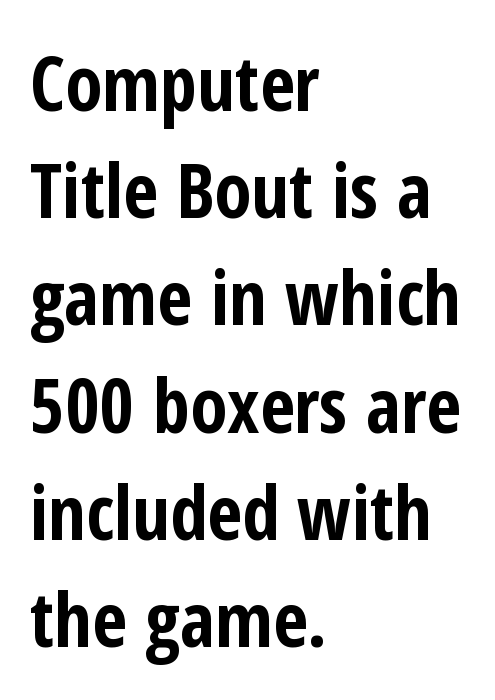
The image shows 75 px bold, condensed sans-serif type, upright; set left-aligned, normal line spacing (1.43x), normal letter spacing, not underlined; low stroke contrast and a medium x-height.
